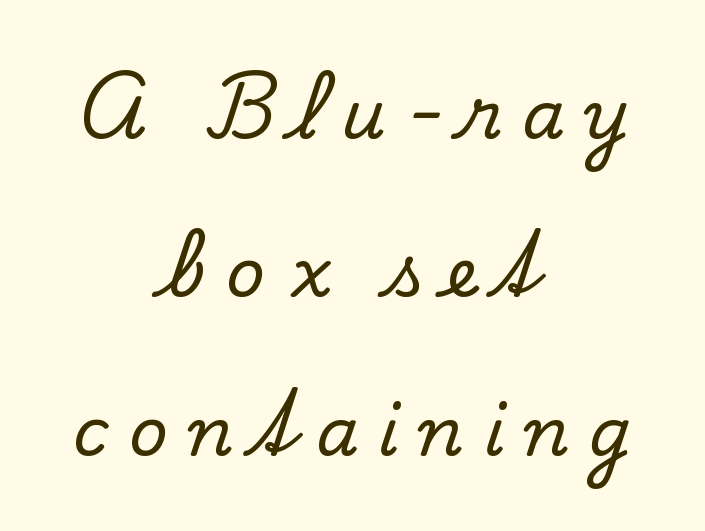
Q: Is the text italic (slanted)? A: Yes.
Q: Is the typeface a serif or a sans-serif typeface? A: Serif.
Q: Is the text underlined? A: No.
Q: How is the paragraph aligned? A: Centered.
Q: Is the spacing between letters normal or unusually wide? A: Unusually wide.
Q: Is the spacing between lines tight, normal or loose? A: Loose.
Q: Width (condensed, normal, or wide)? A: Normal.
Q: Stroke contrast? A: Low.
Q: x-height? A: Small.
Q: Monospaced? A: No.
